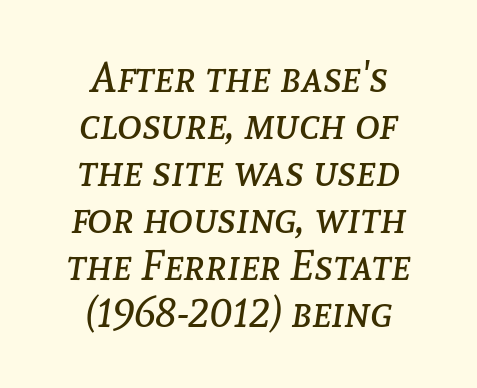
Q: Is the text bold? A: No.
Q: Is the text italic (slanted)? A: Yes, it leans right by about 8 degrees.
Q: Is the text underlined? A: No.
Q: How is the paragraph aligned? A: Centered.
Q: Is the spacing between letters normal or unusually wide? A: Normal.
Q: Is the spacing between lines tight, normal or loose? A: Tight.
Q: Width (condensed, normal, or wide)? A: Normal.
Q: Stroke contrast? A: Low.
Q: x-height? A: Medium.
Q: Monospaced? A: No.
